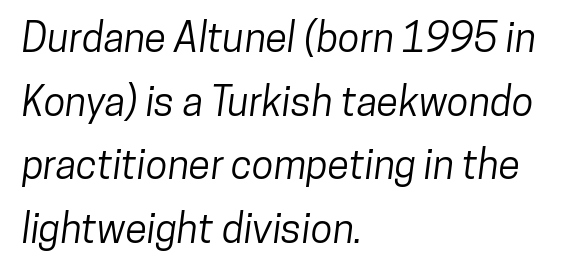
{"serif": "no", "width": "condensed", "stroke_contrast": "low", "x_height": "medium", "monospaced": "no", "underline": "no", "align": "left", "line_spacing": "normal", "line_spacing_ratio": 1.59, "letter_spacing": "normal", "letter_spacing_em": 0.0, "glyph_px": 40}
